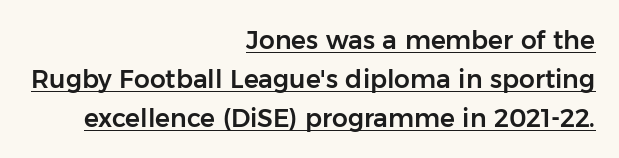
{"italic": "no", "underline": "yes", "align": "right", "line_spacing": "normal", "line_spacing_ratio": 1.56, "letter_spacing": "normal", "letter_spacing_em": 0.0, "glyph_px": 25}
